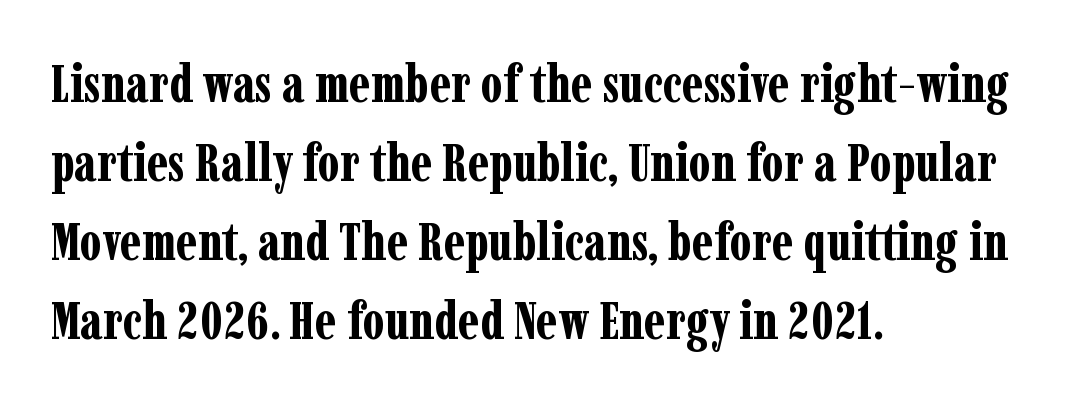
In terms of leading, this rendering sits right in the middle. Descenders hang freely into open space. This sample has the flowing, uneven cadence of proportional lettering. Here the glyphs are tracked normally, forming tight word shapes. Visually the block forms a straight wall on the left and a jagged coastline on the right. The axis of the letterforms is exactly vertical.
